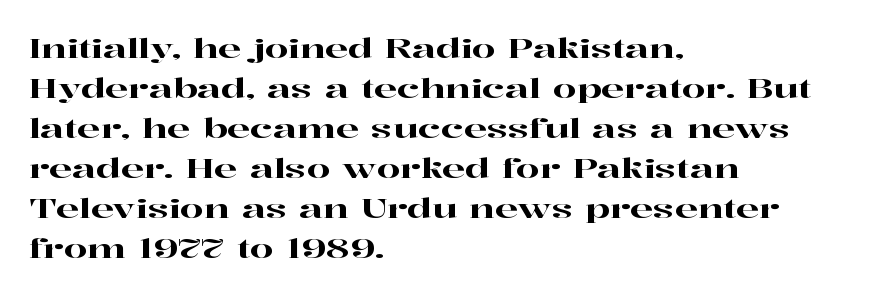
{"italic": "no", "underline": "no", "align": "left", "line_spacing": "normal", "line_spacing_ratio": 1.48, "letter_spacing": "normal", "letter_spacing_em": 0.0, "glyph_px": 27}
